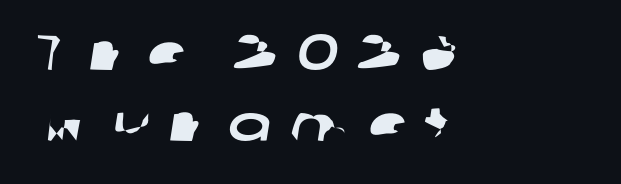
{"serif": "no", "width": "wide", "stroke_contrast": "low", "x_height": "medium", "monospaced": "no", "underline": "no", "align": "left", "line_spacing": "normal", "line_spacing_ratio": 1.4, "letter_spacing": "wide", "letter_spacing_em": 0.37, "glyph_px": 51}
